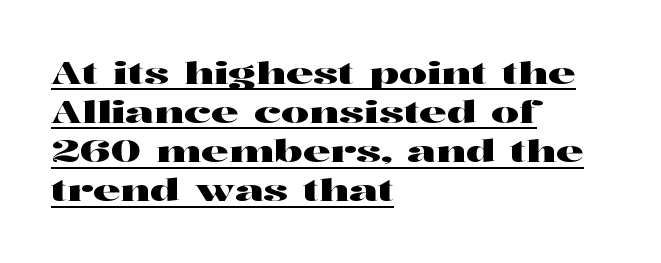
{"serif": "yes", "italic": "no", "width": "wide", "stroke_contrast": "high", "x_height": "medium", "monospaced": "no", "underline": "yes", "align": "left", "line_spacing": "normal", "line_spacing_ratio": 1.26, "letter_spacing": "normal", "letter_spacing_em": 0.0, "glyph_px": 31}
